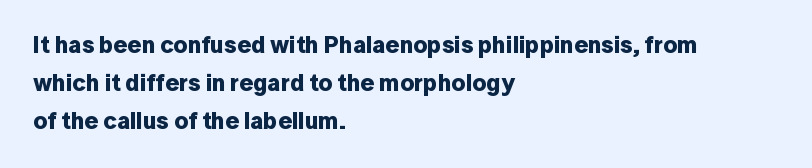
{"italic": "no", "bold": "yes", "underline": "no", "align": "left", "line_spacing": "normal", "line_spacing_ratio": 1.59, "letter_spacing": "normal", "letter_spacing_em": 0.0, "glyph_px": 24}
